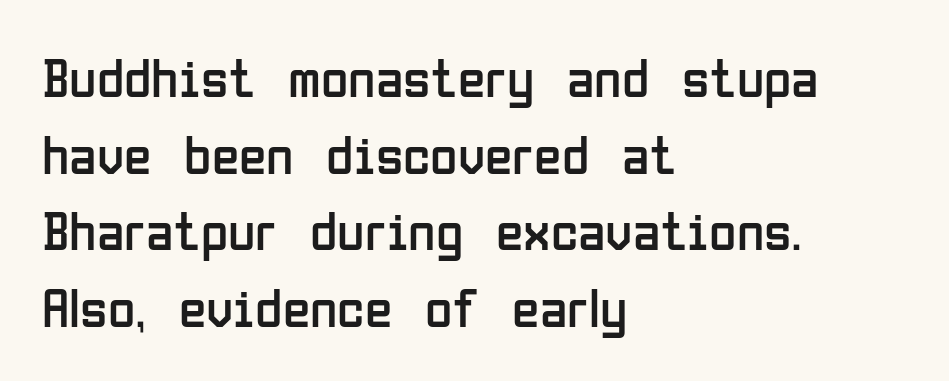
The image shows 56 px regular-weight, condensed sans-serif type, upright; set left-aligned, normal line spacing (1.37x), normal letter spacing, not underlined; low stroke contrast and a medium x-height.
